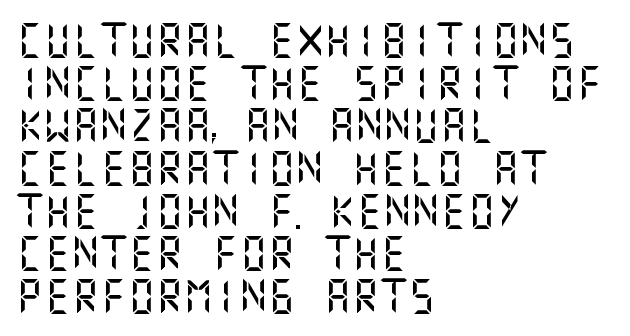
{"serif": "no", "italic": "no", "width": "normal", "stroke_contrast": "medium", "x_height": "large", "underline": "no", "align": "left", "line_spacing_ratio": 1.22, "letter_spacing": "normal", "letter_spacing_em": 0.0, "glyph_px": 35}
